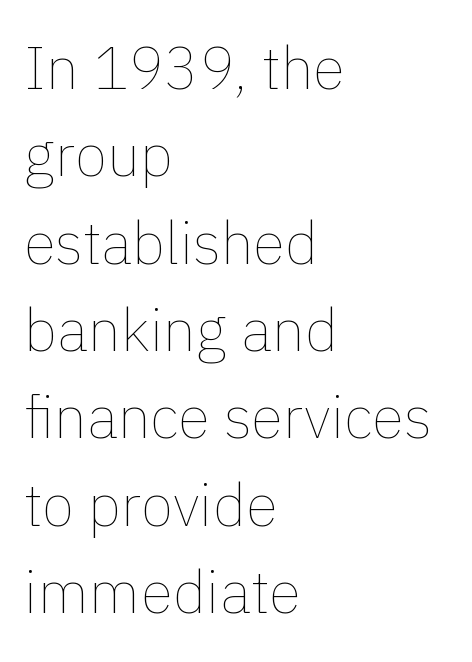
{"italic": "no", "bold": "no", "weight": "thin", "width": "normal", "stroke_contrast": "low", "x_height": "medium", "monospaced": "no", "underline": "no", "align": "left", "line_spacing": "normal", "line_spacing_ratio": 1.48, "letter_spacing": "normal", "letter_spacing_em": 0.0, "glyph_px": 59}
